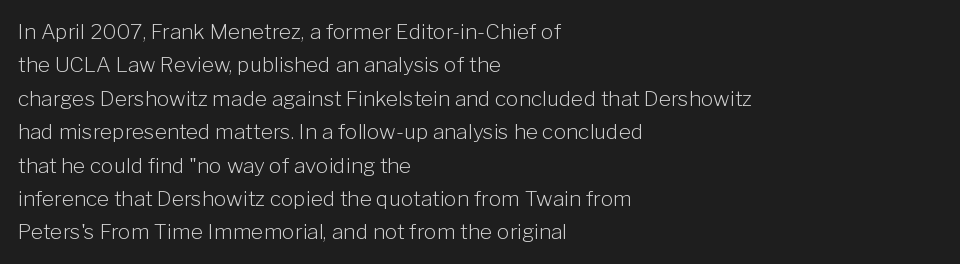
{"italic": "no", "bold": "no", "underline": "no", "align": "left", "line_spacing": "normal", "line_spacing_ratio": 1.59, "letter_spacing": "normal", "letter_spacing_em": 0.0, "glyph_px": 21}
